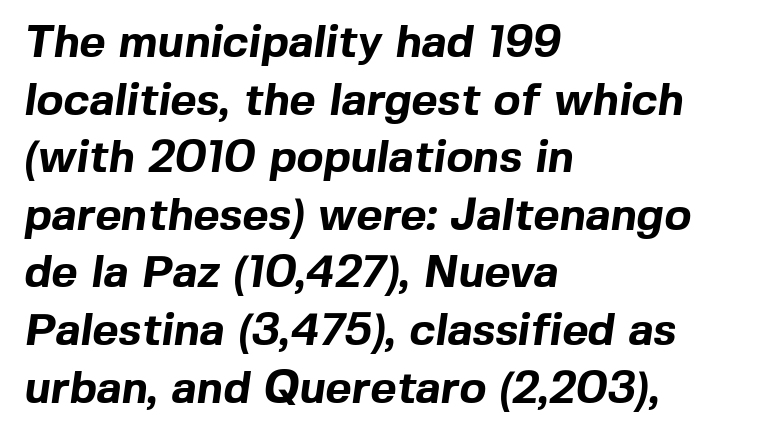
{"serif": "no", "bold": "yes", "weight": "bold", "width": "normal", "x_height": "medium", "monospaced": "no", "underline": "no", "align": "left", "line_spacing": "normal", "line_spacing_ratio": 1.28, "letter_spacing": "normal", "letter_spacing_em": 0.0, "glyph_px": 45}
